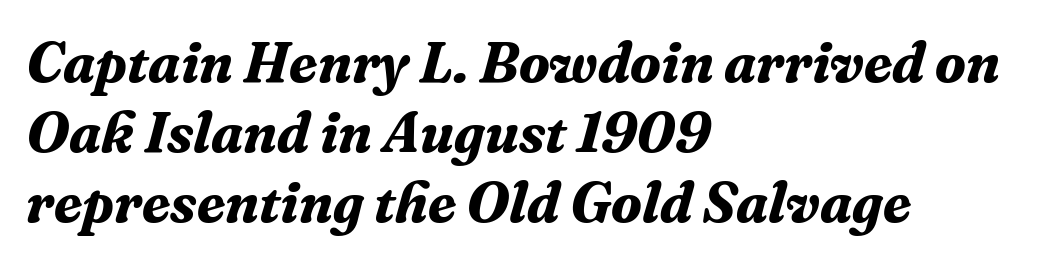
Q: Is the text bold? A: Yes.
Q: Is the text italic (slanted)? A: Yes, it leans right by about 16 degrees.
Q: Is the typeface a serif or a sans-serif typeface? A: Serif.
Q: Is the text underlined? A: No.
Q: How is the paragraph aligned? A: Left-aligned.
Q: Is the spacing between letters normal or unusually wide? A: Normal.
Q: Width (condensed, normal, or wide)? A: Normal.
Q: Stroke contrast? A: Medium.
Q: x-height? A: Medium.
Q: Monospaced? A: No.
